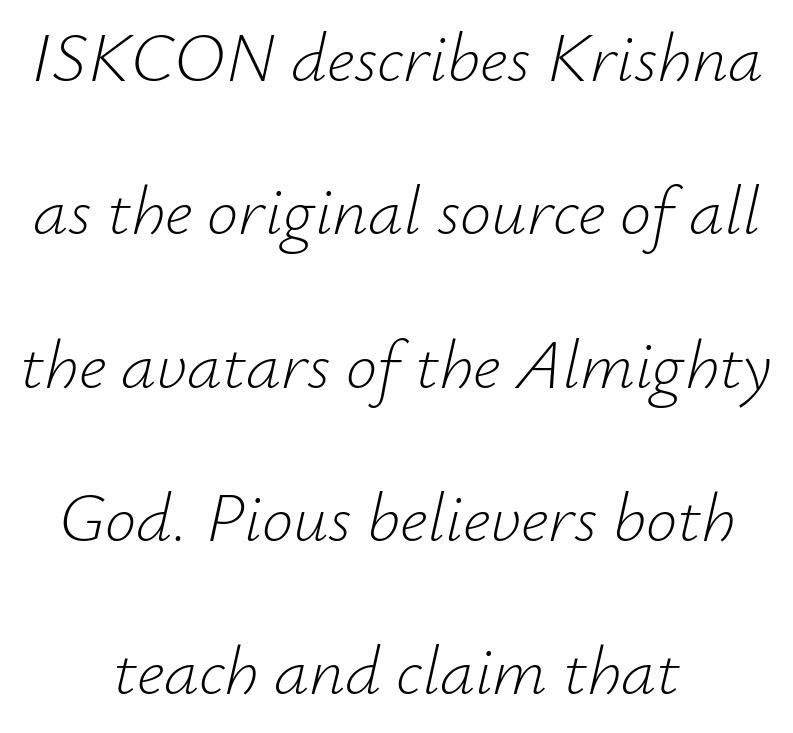
The image shows 70 px light type, italic (leaning right); set centered, loose line spacing (2.19x), normal letter spacing, not underlined; low stroke contrast and a small x-height.
